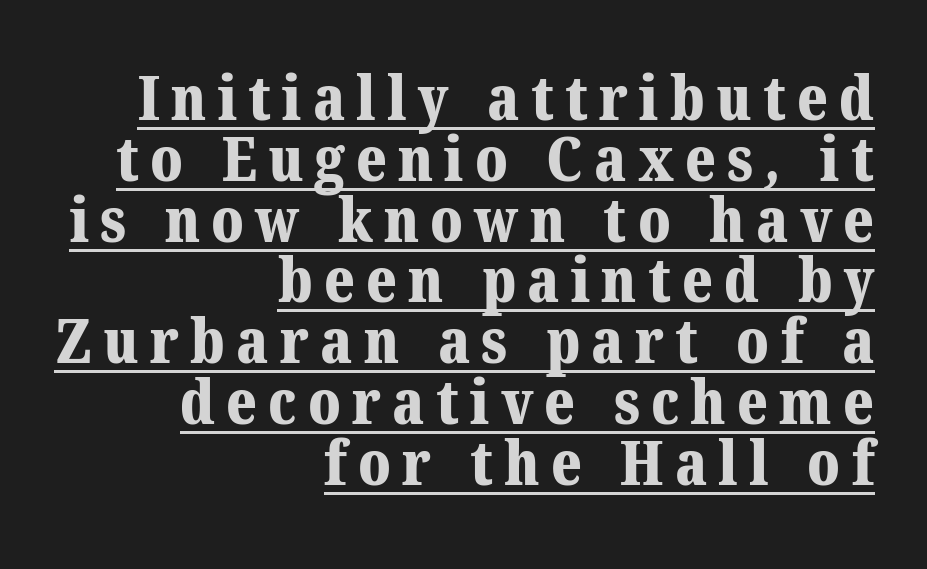
Q: Is the text bold? A: Yes.
Q: Is the typeface a serif or a sans-serif typeface? A: Serif.
Q: Is the text underlined? A: Yes.
Q: How is the paragraph aligned? A: Right-aligned.
Q: Is the spacing between lines tight, normal or loose? A: Tight.
Q: Width (condensed, normal, or wide)? A: Normal.
Q: Stroke contrast? A: Medium.
Q: x-height? A: Medium.
Q: Monospaced? A: No.
